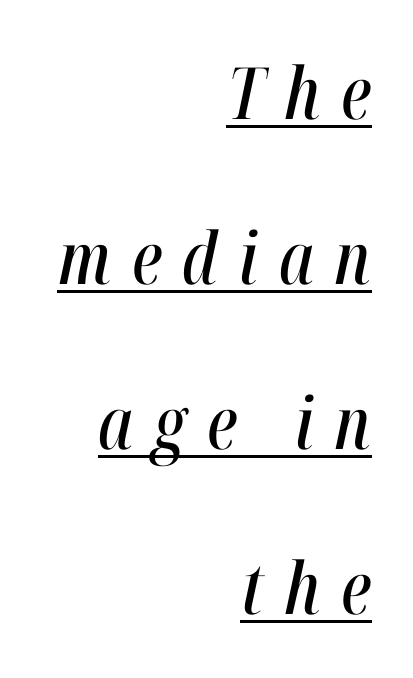
{"italic": "yes", "lean": "right", "slant_degrees": 12, "width": "condensed", "stroke_contrast": "high", "x_height": "medium", "monospaced": "no", "underline": "yes", "align": "right", "line_spacing": "loose", "line_spacing_ratio": 2.29, "letter_spacing": "wide", "letter_spacing_em": 0.29, "glyph_px": 72}
